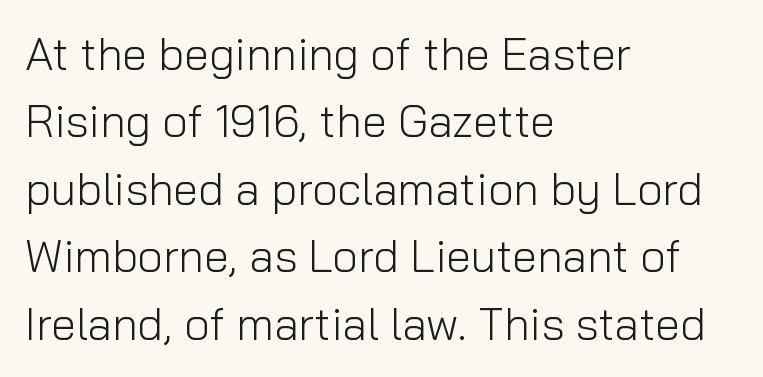
The image shows 45 px light sans-serif type, upright; set left-aligned, normal line spacing (1.5x), normal letter spacing, not underlined; low stroke contrast and a medium x-height.
